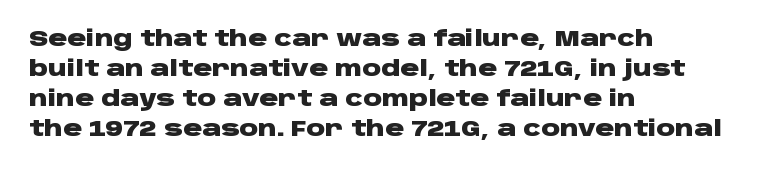
Q: Is the text bold? A: Yes.
Q: Is the text italic (slanted)? A: No, it is upright.
Q: Is the text underlined? A: No.
Q: How is the paragraph aligned? A: Left-aligned.
Q: Is the spacing between letters normal or unusually wide? A: Normal.
Q: Is the spacing between lines tight, normal or loose? A: Normal.
